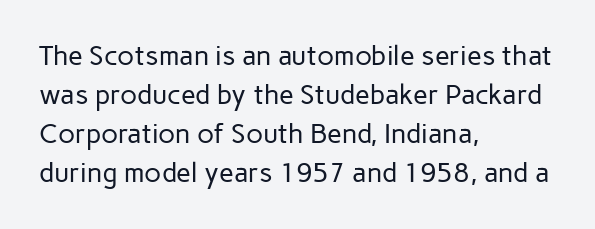
The image shows 27 px text type, upright; set left-aligned, normal line spacing (1.45x), normal letter spacing, not underlined.
